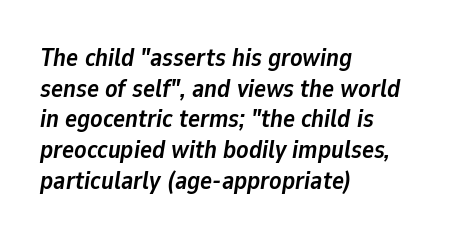
Q: Is the text bold? A: Yes.
Q: Is the text italic (slanted)? A: Yes, it leans right by about 9 degrees.
Q: Is the text underlined? A: No.
Q: How is the paragraph aligned? A: Left-aligned.
Q: Is the spacing between letters normal or unusually wide? A: Normal.
